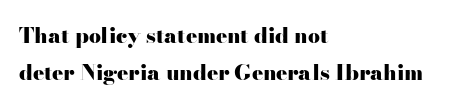
The image shows 21 px bold type, upright; set left-aligned, line spacing 1.77x, normal letter spacing, not underlined.
